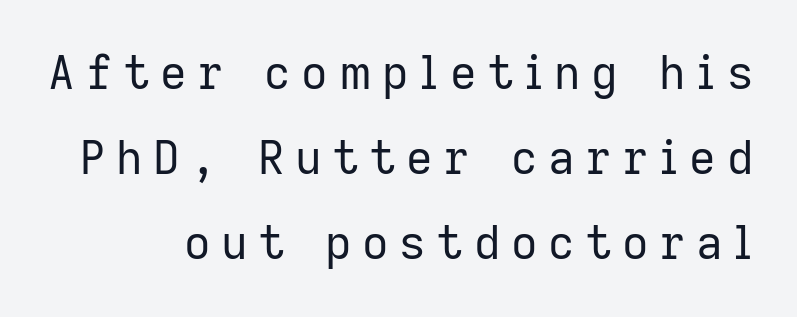
Q: Is the text bold? A: No.
Q: Is the text italic (slanted)? A: No, it is upright.
Q: Is the typeface a serif or a sans-serif typeface? A: Sans-serif.
Q: Is the text underlined? A: No.
Q: How is the paragraph aligned? A: Right-aligned.
Q: Is the spacing between letters normal or unusually wide? A: Unusually wide.
Q: Width (condensed, normal, or wide)? A: Normal.
Q: Stroke contrast? A: Low.
Q: x-height? A: Medium.
Q: Monospaced? A: No.
